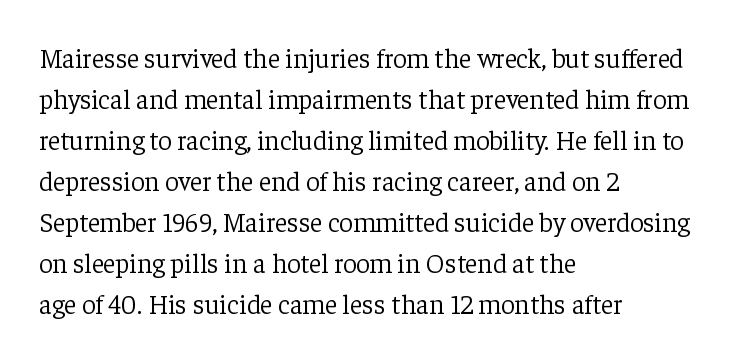
{"italic": "no", "bold": "no", "underline": "no", "align": "left", "line_spacing": "normal", "line_spacing_ratio": 1.52, "letter_spacing": "normal", "letter_spacing_em": 0.0, "glyph_px": 27}
